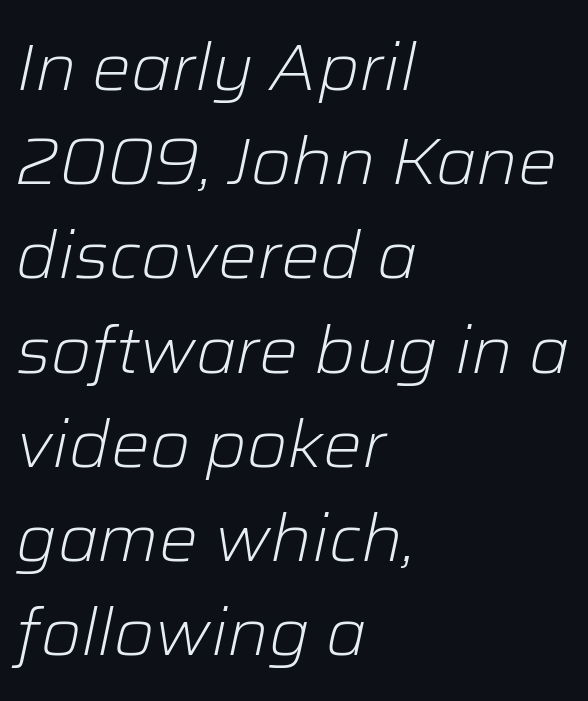
The specimen omits any rule beneath the text block's lines. Tracking value appears to be zero — textbook default spacing. The glyphs look as if they've been sheared to an angle. Is the type heavy? It reads as light-to-regular instead.
